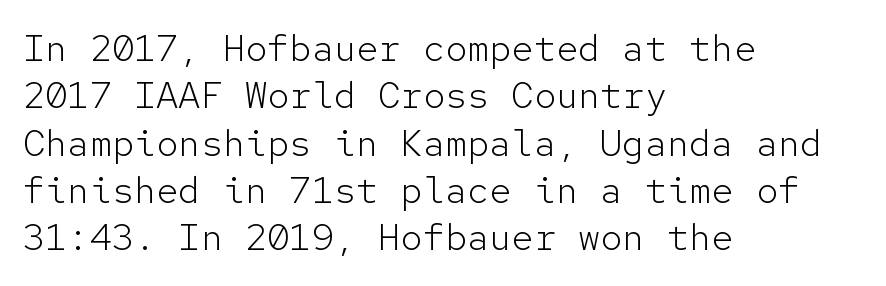
{"serif": "no", "italic": "no", "bold": "no", "weight": "light", "width": "normal", "stroke_contrast": "low", "x_height": "medium", "monospaced": "yes", "underline": "no", "align": "left", "line_spacing": "normal", "line_spacing_ratio": 1.28, "letter_spacing": "normal", "letter_spacing_em": 0.0, "glyph_px": 37}
